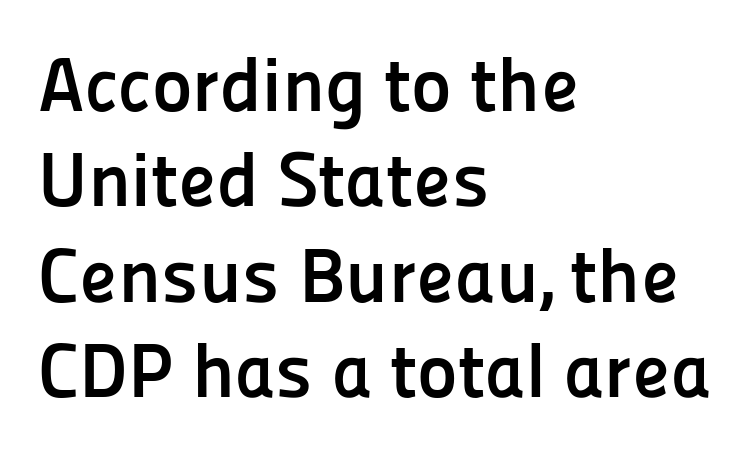
Anything drawn beneath the words? Only blank space. The letterforms sit shoulder to shoulder at normal distance. The rendering anchors every line to the left-hand side. What weight is shown? A full bold with thick strokes.
